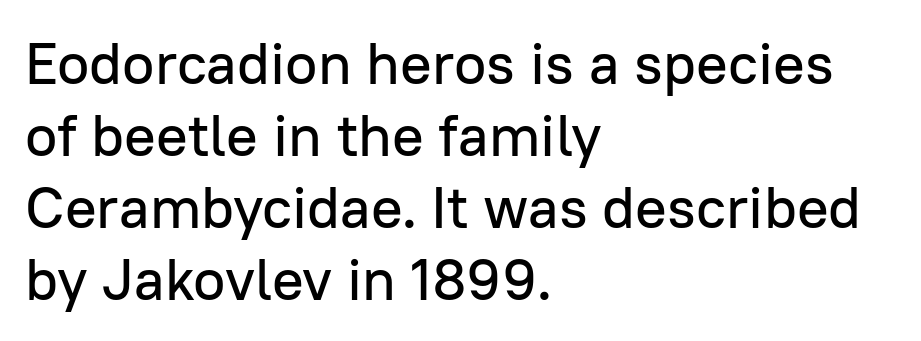
Q: Is the text italic (slanted)? A: No, it is upright.
Q: Is the typeface a serif or a sans-serif typeface? A: Sans-serif.
Q: Is the text underlined? A: No.
Q: How is the paragraph aligned? A: Left-aligned.
Q: Is the spacing between letters normal or unusually wide? A: Normal.
Q: Width (condensed, normal, or wide)? A: Normal.
Q: Stroke contrast? A: Low.
Q: x-height? A: Medium.
Q: Monospaced? A: No.
